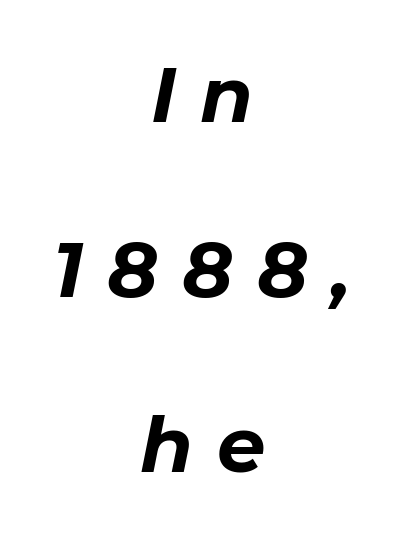
A student would call this center alignment; a typographer would say set centered. Varying glyph widths throughout — classic text-font behaviour. Tracking value appears strongly positive — letters spread wide. Chunky letters — that's bold for sure. These lines were composed using italics. The foot of each line stays bare and open.
